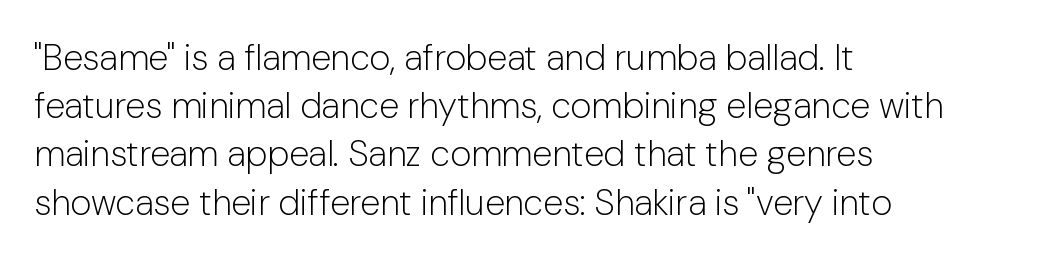
This is not heavy type; no bold has been used. No extra tracking has been applied to these lines. If you measured baseline to baseline, you'd find a middling distance. Does the lettering tilt? It doesn't — this is upright.
